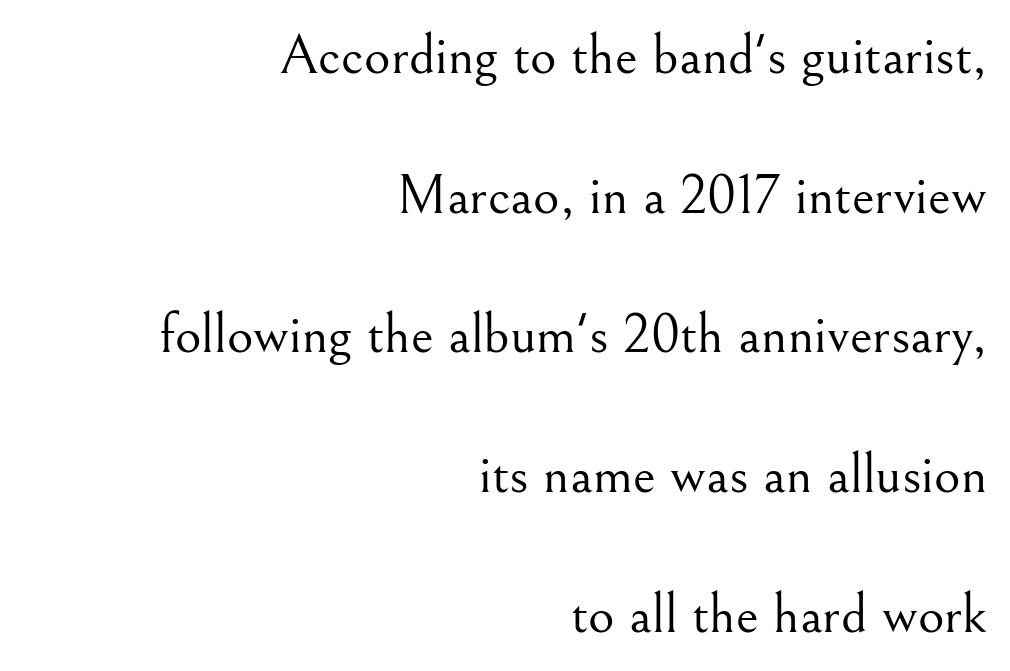
Q: Is the text bold? A: No.
Q: Is the text italic (slanted)? A: No, it is upright.
Q: Is the typeface a serif or a sans-serif typeface? A: Serif.
Q: Is the text underlined? A: No.
Q: How is the paragraph aligned? A: Right-aligned.
Q: Is the spacing between letters normal or unusually wide? A: Normal.
Q: Is the spacing between lines tight, normal or loose? A: Loose.
Q: Width (condensed, normal, or wide)? A: Normal.
Q: Stroke contrast? A: Medium.
Q: x-height? A: Small.
Q: Monospaced? A: No.
